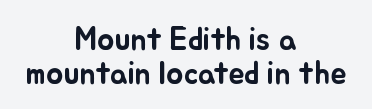
Q: Is the text italic (slanted)? A: No, it is upright.
Q: Is the text underlined? A: No.
Q: How is the paragraph aligned? A: Centered.
Q: Is the spacing between letters normal or unusually wide? A: Normal.
Q: Is the spacing between lines tight, normal or loose? A: Tight.
Q: Width (condensed, normal, or wide)? A: Normal.
Q: Stroke contrast? A: Low.
Q: x-height? A: Small.
Q: Monospaced? A: No.
